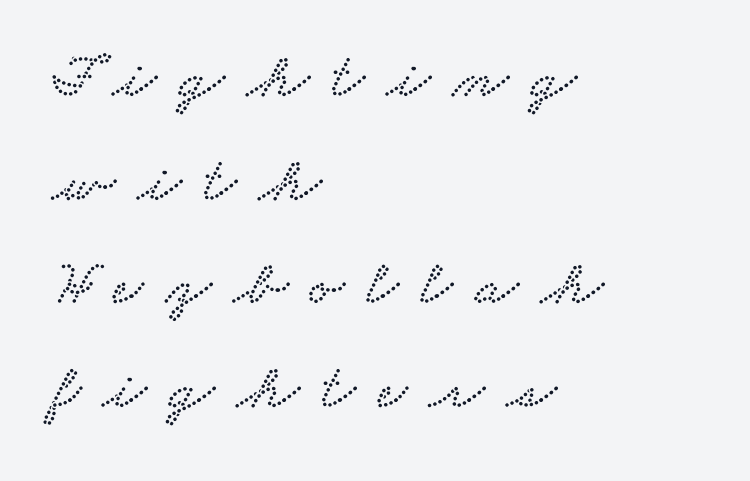
The image shows 64 px wide serif type; set left-aligned, normal line spacing (1.62x), unusually wide letter spacing (+0.35 em), not underlined; low stroke contrast and a small x-height.
